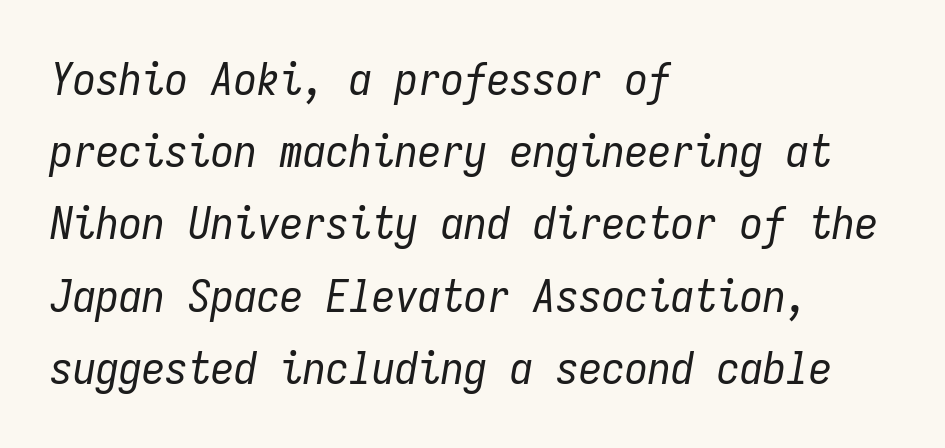
Q: Is the text bold? A: No.
Q: Is the text italic (slanted)? A: Yes, it leans right by about 9 degrees.
Q: Is the text underlined? A: No.
Q: How is the paragraph aligned? A: Left-aligned.
Q: Is the spacing between letters normal or unusually wide? A: Normal.
Q: Is the spacing between lines tight, normal or loose? A: Normal.
Q: Width (condensed, normal, or wide)? A: Condensed.
Q: Stroke contrast? A: Low.
Q: x-height? A: Medium.
Q: Monospaced? A: Yes.
